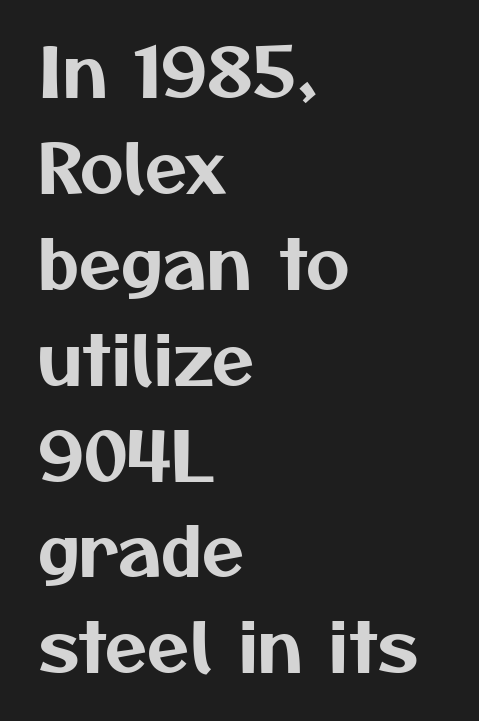
The image shows 68 px sans-serif type; set left-aligned, normal line spacing (1.41x), normal letter spacing, not underlined; medium stroke contrast and a medium x-height.
